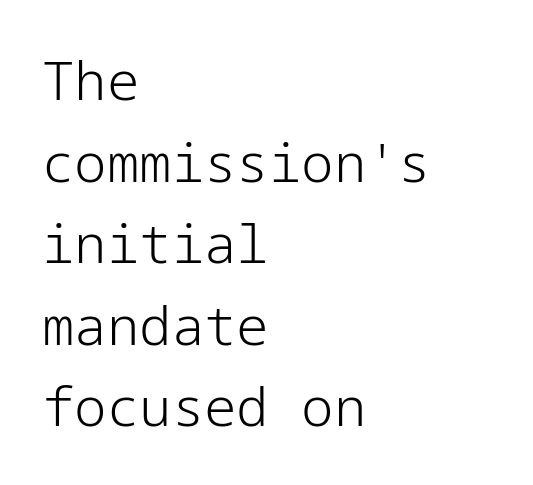
The image shows 54 px light sans-serif type, upright; set left-aligned, normal line spacing (1.51x), normal letter spacing, not underlined; low stroke contrast and a medium x-height.
